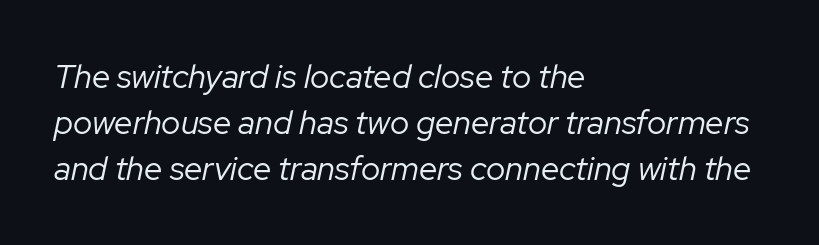
{"italic": "yes", "lean": "right", "slant_degrees": 12, "bold": "no", "weight": "regular", "width": "normal", "stroke_contrast": "low", "x_height": "medium", "monospaced": "no", "underline": "no", "align": "left", "line_spacing": "normal", "line_spacing_ratio": 1.39, "letter_spacing": "normal", "letter_spacing_em": 0.0, "glyph_px": 33}
